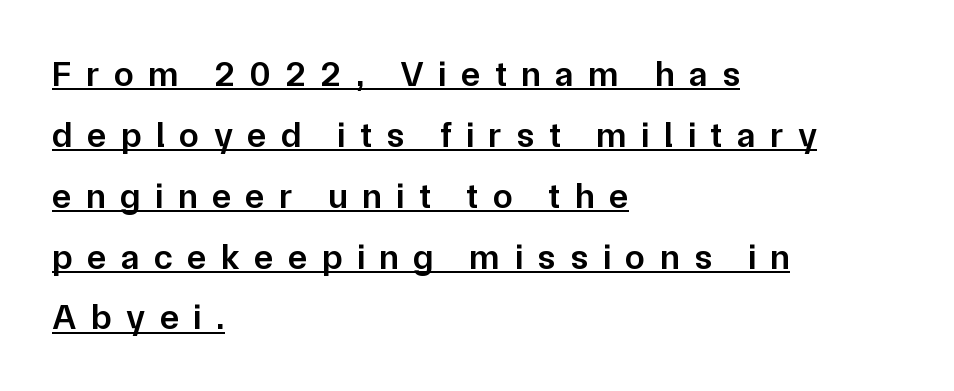
The face used here is proportionally spaced, like ordinary book or web type. Underlining? Definitely there. Posture: vertical. The rows are spaced the way most documents space them. Casual observation: everything's shoved over to the left. This is moderately heavy type, rendered in semibold.
